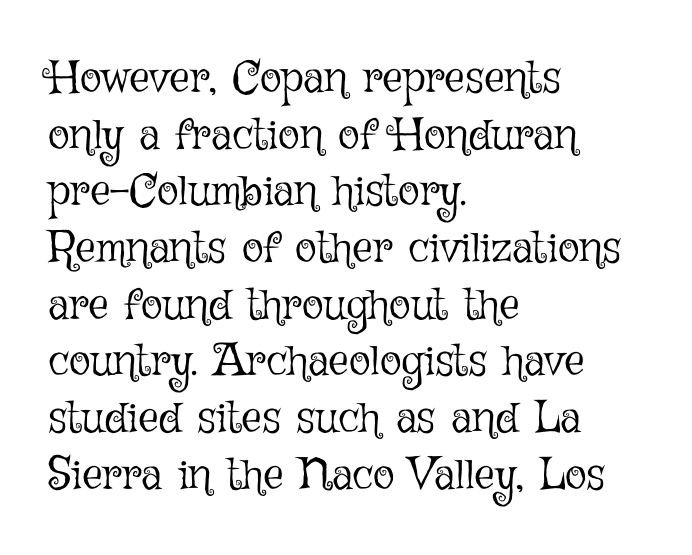
This is the regular roman posture of the typeface. Reading down the column, the eye jumps a familiar distance to each next line. How are the letters spaced? Ordinarily, with no added tracking. The foot of each line stays bare and open. A quiet, ordinary-to-light weight characterises the typeface.
